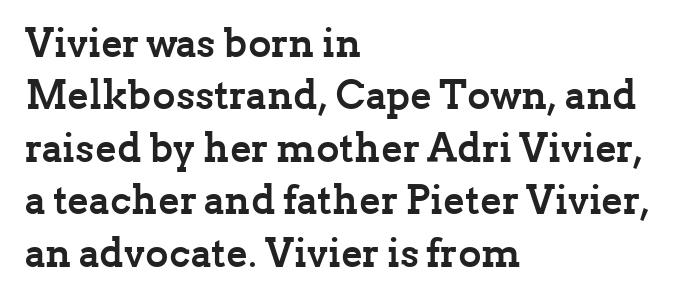
Italic? Not at all — the glyphs are vertical. The letters carry serifs — small finishing strokes at the ends of their stems. Where is the straight margin? On the left. Reading down the column, the eye jumps a familiar distance to each next line. This rendering features lettering with no underline.
